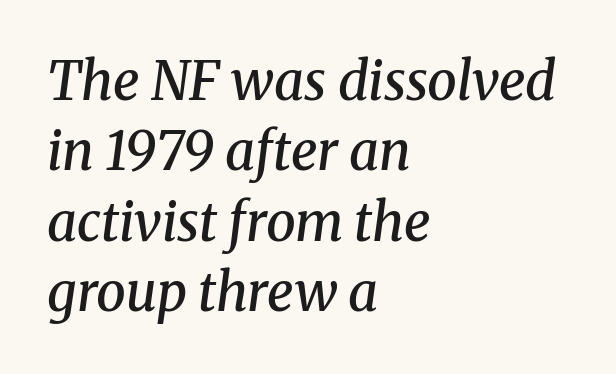
The image shows 53 px semibold serif type, italic (leaning right); set left-aligned, normal line spacing (1.33x), normal letter spacing, not underlined; medium stroke contrast and a medium x-height.
